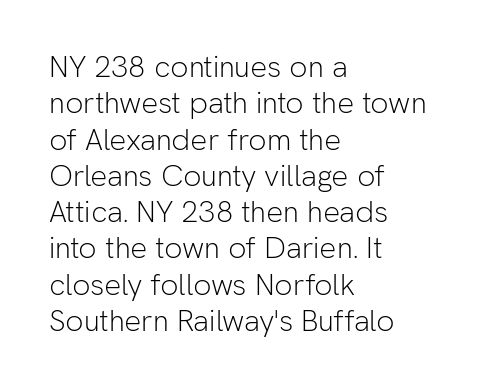
{"serif": "no", "italic": "no", "bold": "no", "weight": "light", "width": "normal", "stroke_contrast": "low", "x_height": "medium", "monospaced": "no", "underline": "no", "align": "left", "line_spacing_ratio": 1.21, "letter_spacing": "normal", "letter_spacing_em": 0.0, "glyph_px": 30}
